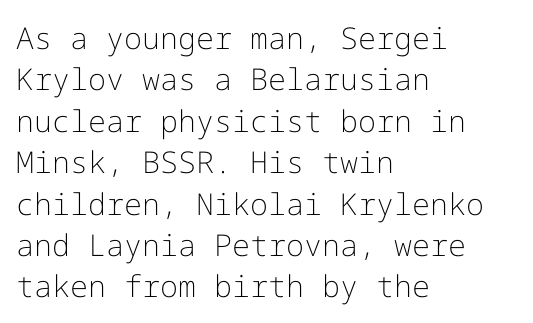
Just letters on the line, the space beneath them empty. Horizontal bands of white between lines are of average thickness. Short note: letters normally spaced. The typography opts for an upright posture over an oblique one. These lines stack with their left ends in a neat column.
